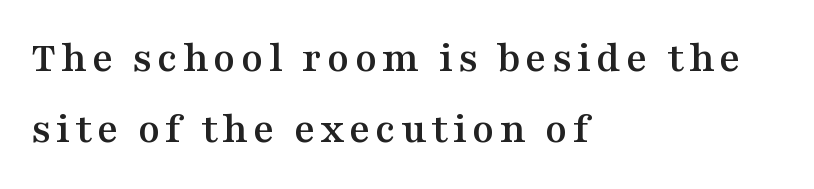
The image shows 45 px wide serif type, upright; set left-aligned, normal line spacing (1.58x), not underlined; medium stroke contrast and a medium x-height.
